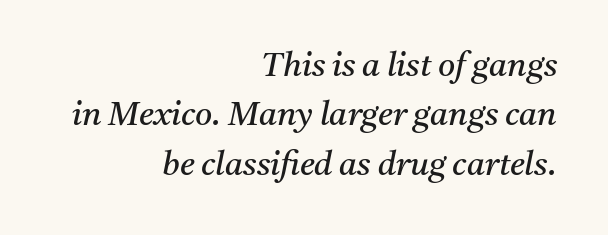
{"serif": "yes", "italic": "yes", "lean": "right", "slant_degrees": 11, "bold": "no", "weight": "regular", "width": "normal", "stroke_contrast": "medium", "x_height": "medium", "monospaced": "no", "underline": "no", "align": "right", "line_spacing": "normal", "line_spacing_ratio": 1.5, "letter_spacing": "normal", "letter_spacing_em": 0.0, "glyph_px": 33}
